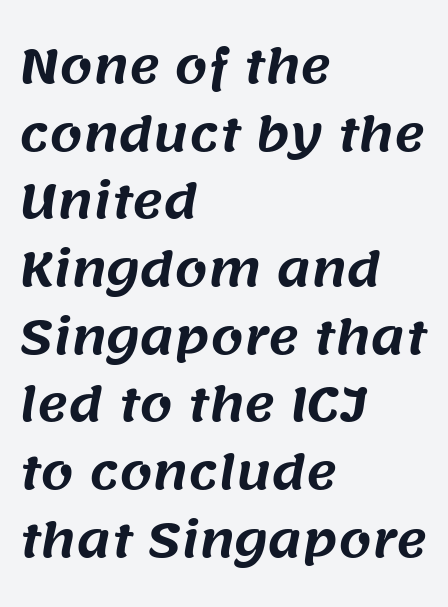
{"serif": "no", "width": "normal", "stroke_contrast": "medium", "x_height": "large", "monospaced": "no", "underline": "no", "align": "left", "line_spacing": "normal", "line_spacing_ratio": 1.44, "letter_spacing": "normal", "letter_spacing_em": 0.0, "glyph_px": 47}
